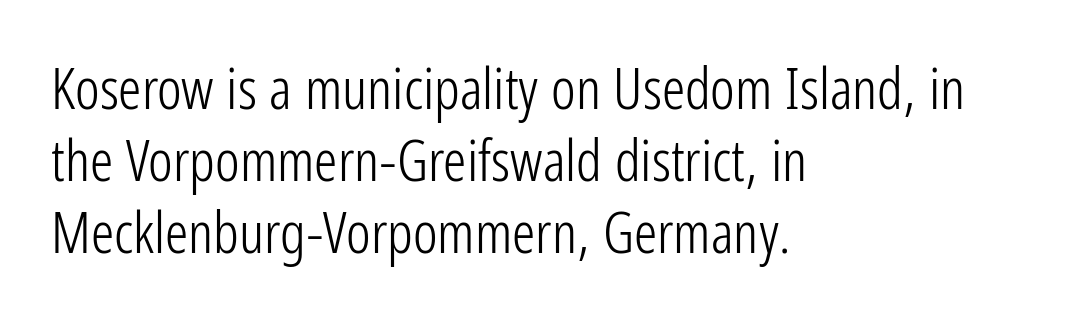
{"serif": "no", "italic": "no", "bold": "no", "weight": "light", "width": "condensed", "stroke_contrast": "low", "x_height": "medium", "monospaced": "no", "underline": "no", "align": "left", "line_spacing_ratio": 1.24, "letter_spacing": "normal", "letter_spacing_em": 0.0, "glyph_px": 58}
